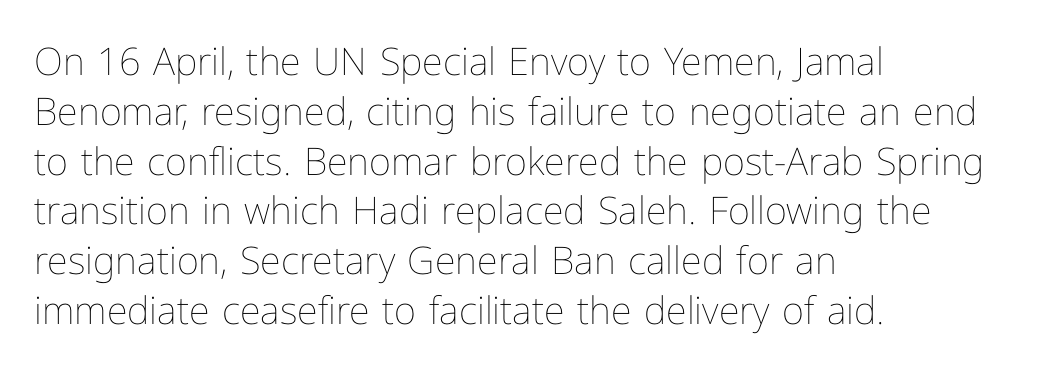
Q: Is the text bold? A: No.
Q: Is the text italic (slanted)? A: No, it is upright.
Q: Is the text underlined? A: No.
Q: How is the paragraph aligned? A: Left-aligned.
Q: Is the spacing between letters normal or unusually wide? A: Normal.
Q: Is the spacing between lines tight, normal or loose? A: Normal.
Q: Width (condensed, normal, or wide)? A: Normal.
Q: Stroke contrast? A: Low.
Q: x-height? A: Medium.
Q: Monospaced? A: No.
